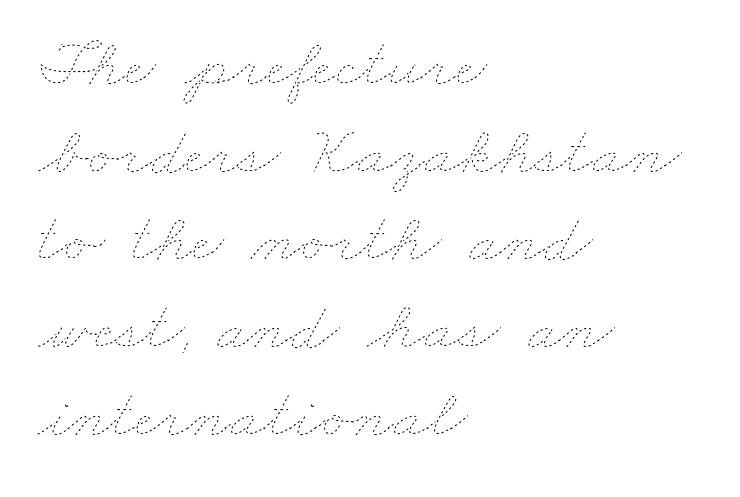
Do the characters align in a grid? No, the font is proportional. Whoever set this chose a conventional vertical rhythm. The text block is weighted toward the left margin, trailing off unevenly rightward. Bare-footed words on every line. Standard letterfit; no display-style spreading of the glyphs.
